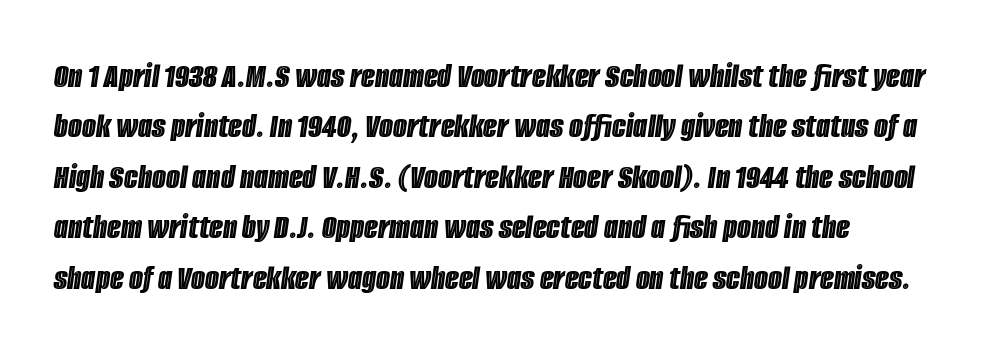
If you drew a line through each stem, it would be angled. Each row of text sits above clean, open space. Inter-character spacing is left at the font's built-in metrics. Is this a fixed-width face? No — the glyphs have proportional, varying widths. The space between consecutive lines is moderate.
